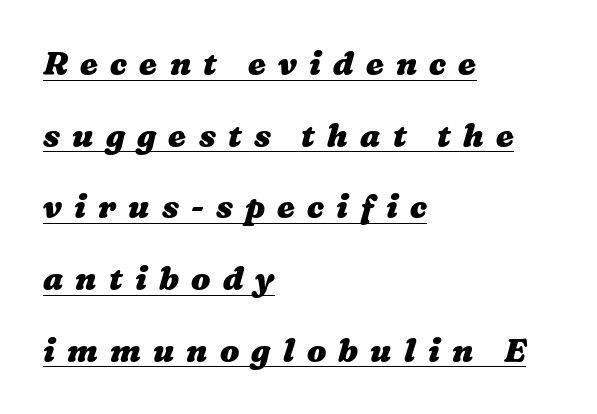
Q: Is the text bold? A: Yes.
Q: Is the text underlined? A: Yes.
Q: How is the paragraph aligned? A: Left-aligned.
Q: Is the spacing between letters normal or unusually wide? A: Unusually wide.
Q: Is the spacing between lines tight, normal or loose? A: Loose.
Q: Width (condensed, normal, or wide)? A: Wide.
Q: Stroke contrast? A: Medium.
Q: x-height? A: Medium.
Q: Monospaced? A: No.
